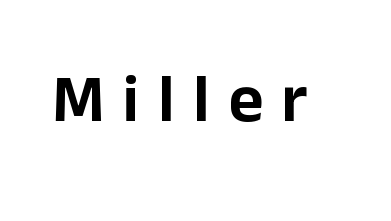
Q: Is the text italic (slanted)? A: No, it is upright.
Q: Is the typeface a serif or a sans-serif typeface? A: Sans-serif.
Q: Is the text underlined? A: No.
Q: Is the spacing between letters normal or unusually wide? A: Unusually wide.
Q: Width (condensed, normal, or wide)? A: Normal.
Q: Stroke contrast? A: Low.
Q: x-height? A: Medium.
Q: Monospaced? A: No.
